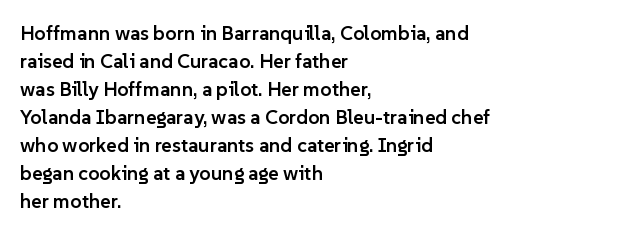
Q: Is the text bold? A: Semi-bold.
Q: Is the text italic (slanted)? A: No, it is upright.
Q: Is the text underlined? A: No.
Q: How is the paragraph aligned? A: Left-aligned.
Q: Is the spacing between letters normal or unusually wide? A: Normal.
Q: Is the spacing between lines tight, normal or loose? A: Normal.
